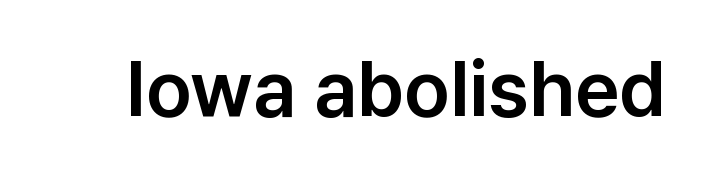
The space directly below the letters is spotless. Serif or sans? Sans — the stroke terminals are bare. The specimen reads as upright at a glance. The letters advance in unequal steps, a hallmark of proportional type. Inter-character spacing is left at the font's built-in metrics.
